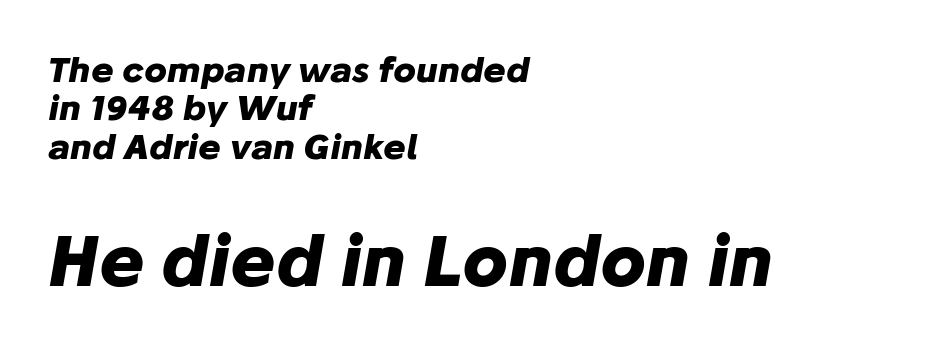
Every row of glyphs begins at an identical x-position on the left. Whoever set this chose condensed vertical rhythm over breathing room. Short note: letters normally spaced. Here the designer chose a conventional face with non-uniform glyph widths.
